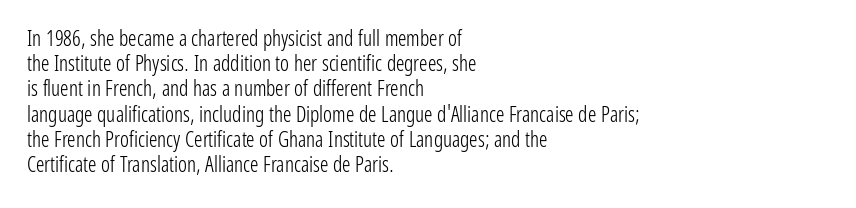
Q: Is the text bold? A: No.
Q: Is the text italic (slanted)? A: No, it is upright.
Q: Is the text underlined? A: No.
Q: How is the paragraph aligned? A: Left-aligned.
Q: Is the spacing between letters normal or unusually wide? A: Normal.
